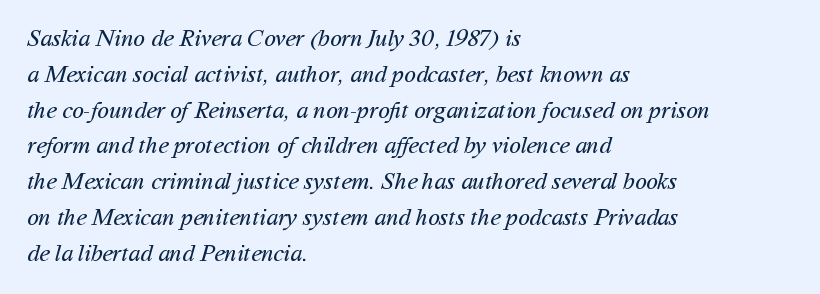
The image shows 24 px text type; set left-aligned, normal line spacing (1.49x), normal letter spacing, not underlined.
